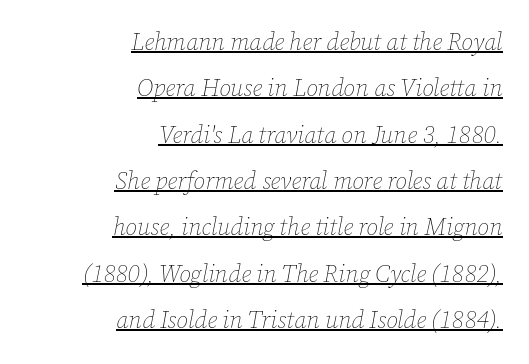
Reading down the column, the eye jumps a long way to each next line. The rendering uses the underline text-decoration. Weight class: somewhere from thin through regular. The axis of the letterforms is tilted away from vertical.
